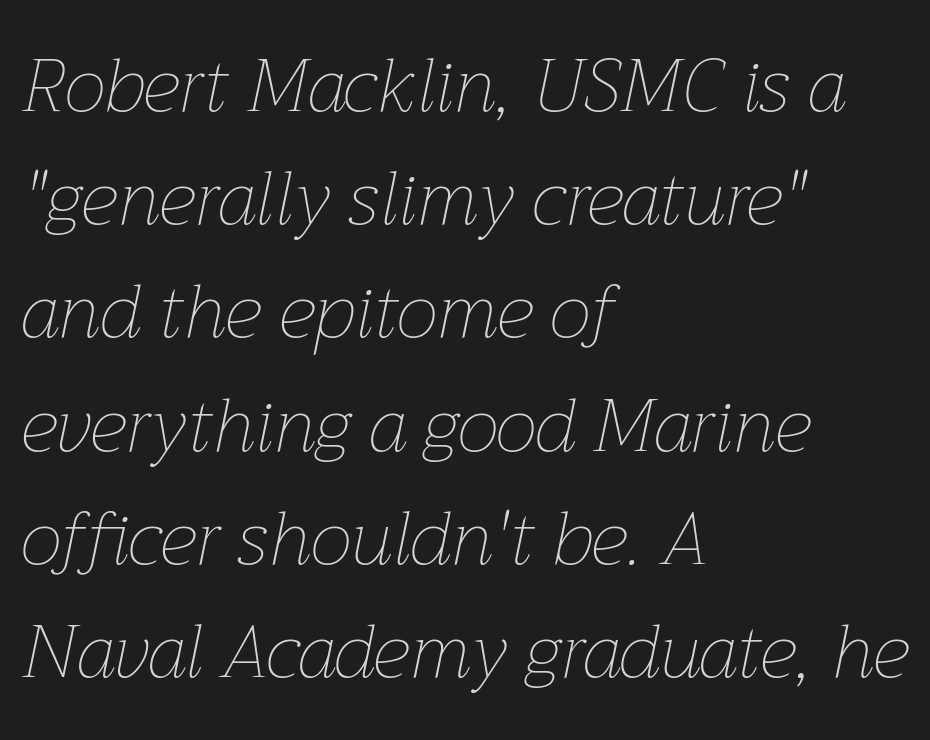
{"italic": "yes", "lean": "right", "slant_degrees": 12, "bold": "no", "weight": "thin", "width": "normal", "stroke_contrast": "low", "x_height": "medium", "monospaced": "no", "underline": "no", "align": "left", "line_spacing": "normal", "line_spacing_ratio": 1.51, "letter_spacing": "normal", "letter_spacing_em": 0.0, "glyph_px": 75}
